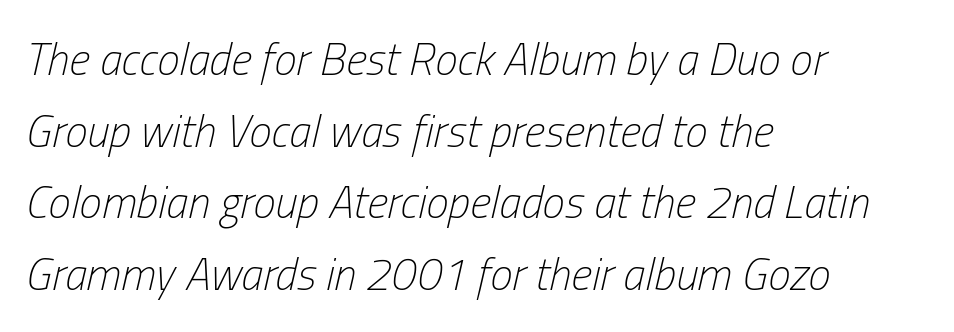
The ragged edge is on the right, which tells us the setting is flush left. Each word holds together tightly as a unit, with standard inter-letter gaps. The whole block is typeset with a tilt. Each stroke keeps to a modest, everyday thickness or less. The rendering uses a moderate line-height, typical for paragraphs.
